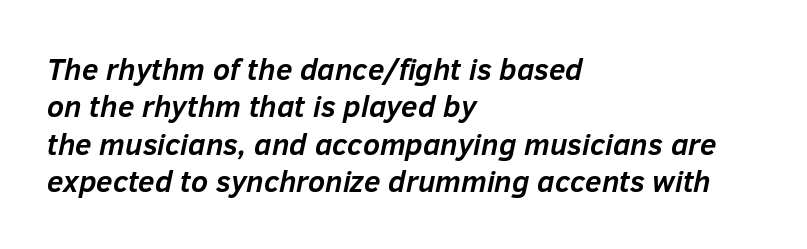
Q: Is the text bold? A: Yes.
Q: Is the text italic (slanted)? A: Yes, it leans right by about 12 degrees.
Q: Is the text underlined? A: No.
Q: How is the paragraph aligned? A: Left-aligned.
Q: Is the spacing between letters normal or unusually wide? A: Normal.
Q: Is the spacing between lines tight, normal or loose? A: Normal.
Q: Width (condensed, normal, or wide)? A: Normal.
Q: Stroke contrast? A: Low.
Q: x-height? A: Medium.
Q: Monospaced? A: No.
